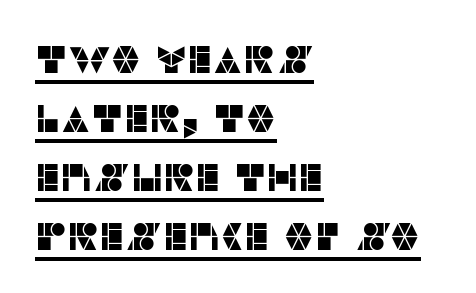
The image shows 38 px sans-serif type, upright; set left-aligned, normal line spacing (1.55x), normal letter spacing, underlined; low stroke contrast and a large x-height.
